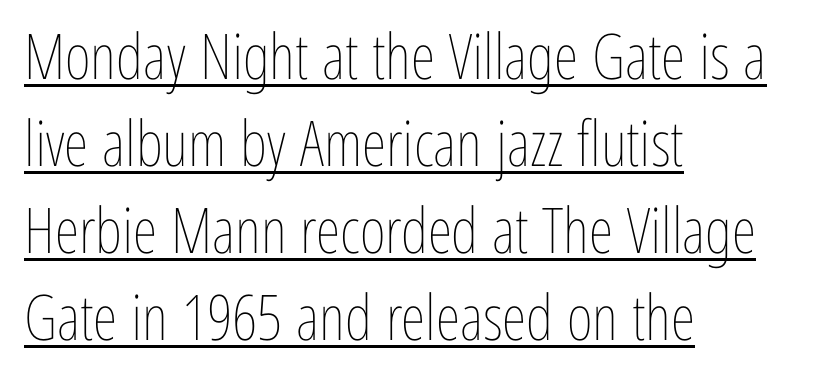
Q: Is the text bold? A: No.
Q: Is the text italic (slanted)? A: No, it is upright.
Q: Is the text underlined? A: Yes.
Q: How is the paragraph aligned? A: Left-aligned.
Q: Is the spacing between letters normal or unusually wide? A: Normal.
Q: Is the spacing between lines tight, normal or loose? A: Normal.
Q: Width (condensed, normal, or wide)? A: Condensed.
Q: Stroke contrast? A: Low.
Q: x-height? A: Medium.
Q: Monospaced? A: No.
